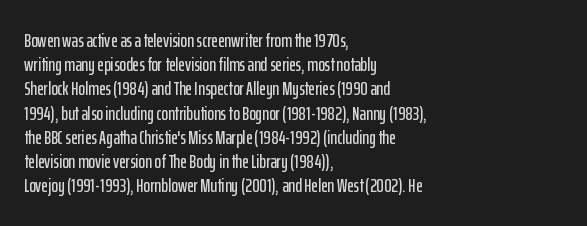
Q: Is the text italic (slanted)? A: No, it is upright.
Q: Is the text underlined? A: No.
Q: How is the paragraph aligned? A: Left-aligned.
Q: Is the spacing between letters normal or unusually wide? A: Normal.
